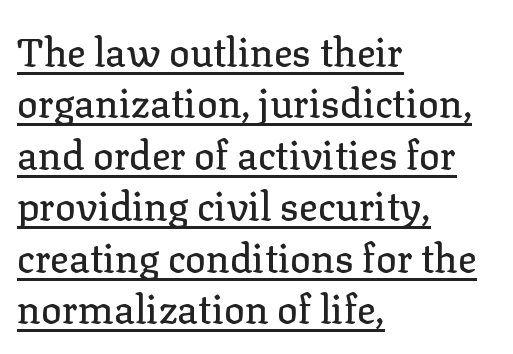
Q: Is the text italic (slanted)? A: No, it is upright.
Q: Is the typeface a serif or a sans-serif typeface? A: Serif.
Q: Is the text underlined? A: Yes.
Q: How is the paragraph aligned? A: Left-aligned.
Q: Is the spacing between letters normal or unusually wide? A: Normal.
Q: Is the spacing between lines tight, normal or loose? A: Normal.
Q: Width (condensed, normal, or wide)? A: Normal.
Q: Stroke contrast? A: Low.
Q: x-height? A: Medium.
Q: Monospaced? A: No.
